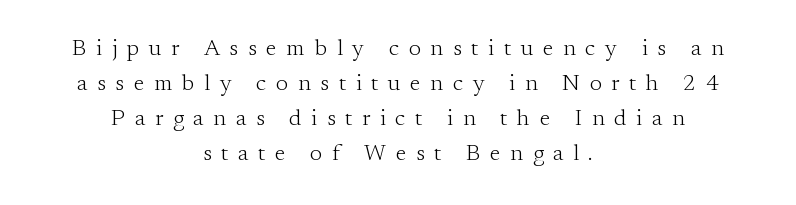
The image shows 23 px text type, upright; set centered, normal line spacing (1.52x), unusually wide letter spacing (+0.42 em), not underlined.
